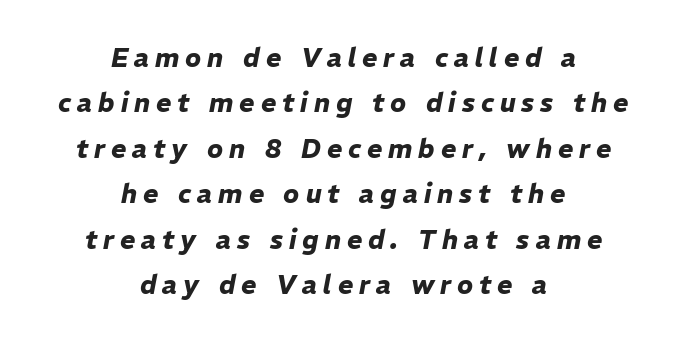
{"italic": "yes", "lean": "right", "slant_degrees": 11, "bold": "yes", "underline": "no", "align": "center", "line_spacing_ratio": 1.75, "letter_spacing": "wide", "letter_spacing_em": 0.23, "glyph_px": 26}
